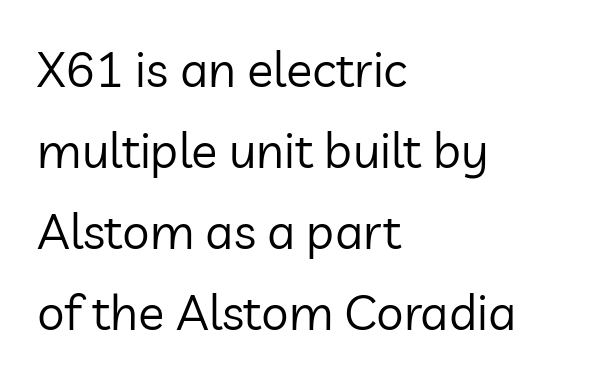
The image shows 49 px regular-weight sans-serif type, upright; set left-aligned, normal line spacing (1.65x), normal letter spacing, not underlined; low stroke contrast and a medium x-height.
